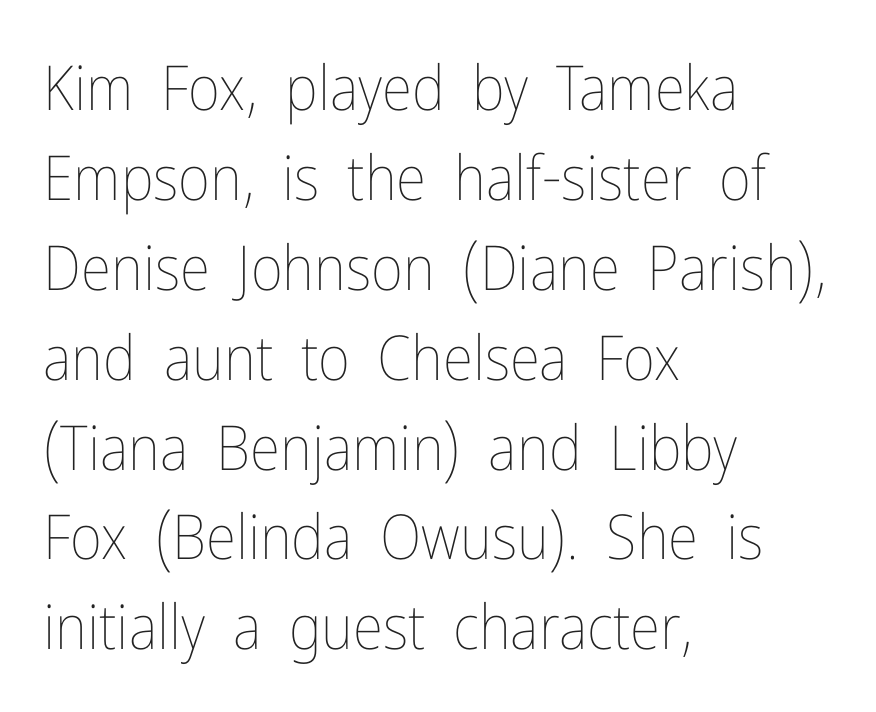
Successive baselines arrive at the customary interval. The letters advance in unequal steps, a hallmark of proportional type. On a weight scale, this lands at 450 or below. If you drew a line through each stem, it would be perfectly vertical.
